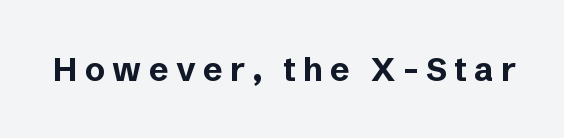
Q: Is the text bold? A: Yes.
Q: Is the text italic (slanted)? A: No, it is upright.
Q: Is the typeface a serif or a sans-serif typeface? A: Sans-serif.
Q: Is the text underlined? A: No.
Q: Is the spacing between letters normal or unusually wide? A: Unusually wide.
Q: Width (condensed, normal, or wide)? A: Normal.
Q: Stroke contrast? A: Low.
Q: x-height? A: Medium.
Q: Monospaced? A: No.
